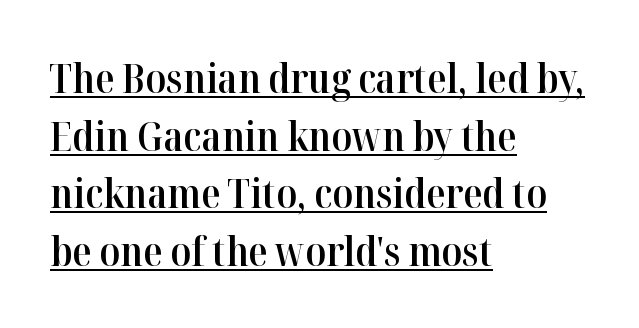
The image shows 40 px semibold serif type, upright; set left-aligned, normal line spacing (1.44x), normal letter spacing, underlined; high stroke contrast and a medium x-height.
